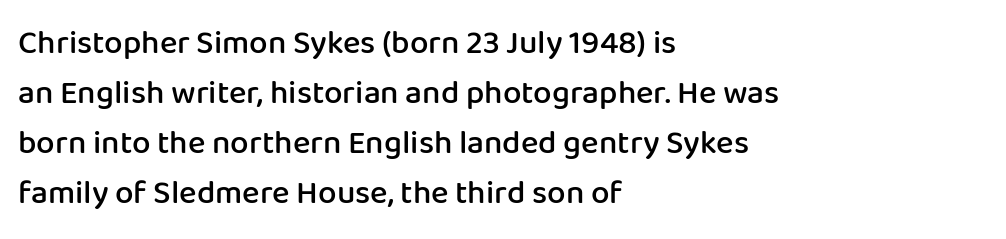
Q: Is the text bold? A: Semi-bold.
Q: Is the text italic (slanted)? A: No, it is upright.
Q: Is the typeface a serif or a sans-serif typeface? A: Sans-serif.
Q: Is the text underlined? A: No.
Q: How is the paragraph aligned? A: Left-aligned.
Q: Is the spacing between letters normal or unusually wide? A: Normal.
Q: Is the spacing between lines tight, normal or loose? A: Normal.
Q: Width (condensed, normal, or wide)? A: Normal.
Q: Stroke contrast? A: Low.
Q: x-height? A: Medium.
Q: Monospaced? A: No.
